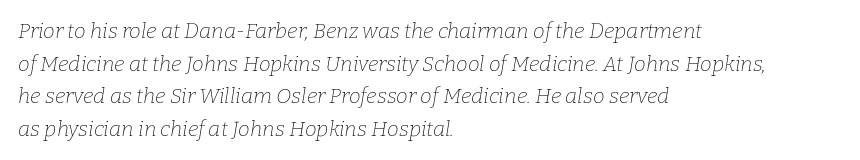
A student would call this left alignment; a typographer would say flush left, rag right. No extra tracking has been applied to these lines. Weight: regular or lighter. Letters rest on an invisible, unmarked baseline.
